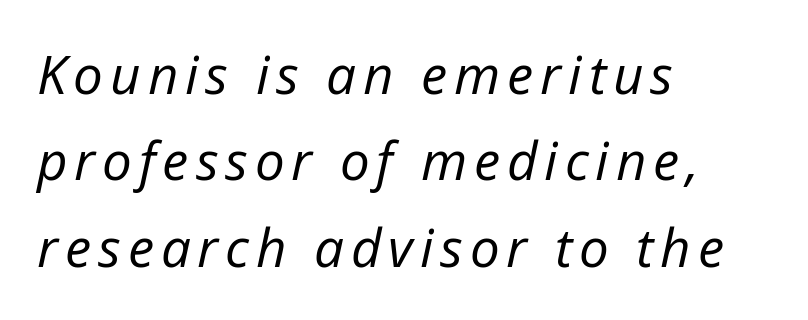
{"italic": "yes", "lean": "right", "slant_degrees": 12, "bold": "no", "weight": "regular", "width": "normal", "stroke_contrast": "low", "x_height": "medium", "monospaced": "no", "underline": "no", "align": "left", "line_spacing": "normal", "line_spacing_ratio": 1.63, "glyph_px": 53}
